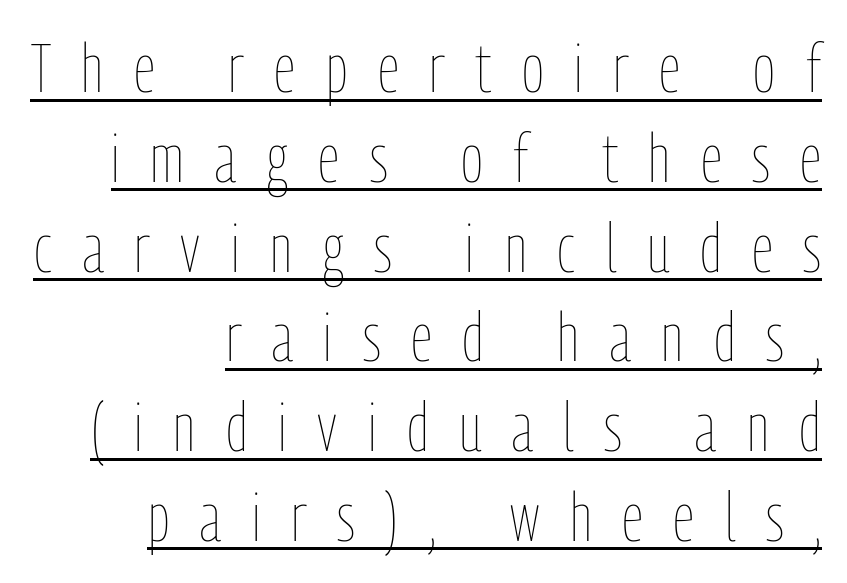
{"italic": "no", "bold": "no", "weight": "thin", "width": "condensed", "stroke_contrast": "low", "x_height": "medium", "monospaced": "no", "underline": "yes", "align": "right", "line_spacing": "normal", "line_spacing_ratio": 1.32, "letter_spacing": "wide", "letter_spacing_em": 0.45, "glyph_px": 68}
